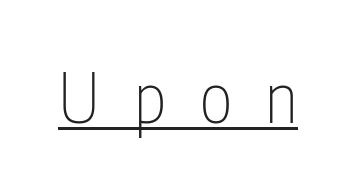
The image shows 70 px thin, condensed sans-serif type, upright; set unusually wide letter spacing (+0.48 em), underlined; low stroke contrast and a medium x-height.
